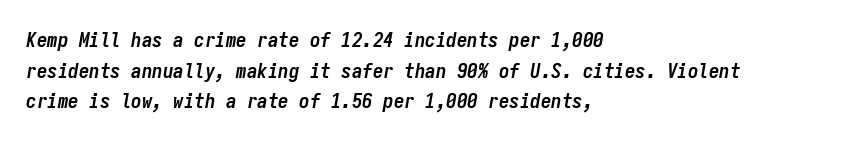
{"italic": "yes", "lean": "right", "slant_degrees": 9, "bold": "yes", "underline": "no", "align": "left", "line_spacing": "normal", "line_spacing_ratio": 1.46, "letter_spacing": "normal", "letter_spacing_em": 0.0, "glyph_px": 21}
